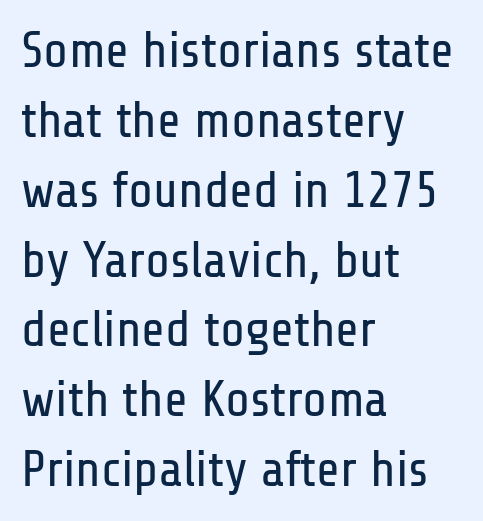
The image shows 51 px regular-weight, condensed sans-serif type, upright; set left-aligned, normal line spacing (1.37x), normal letter spacing, not underlined; low stroke contrast and a medium x-height.
